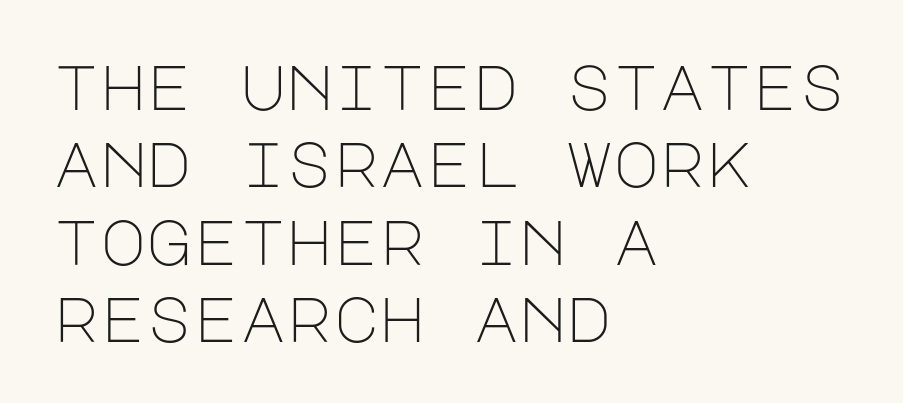
{"serif": "no", "italic": "no", "bold": "no", "weight": "light", "width": "normal", "stroke_contrast": "low", "x_height": "large", "underline": "no", "align": "left", "line_spacing_ratio": 1.23, "letter_spacing": "normal", "letter_spacing_em": 0.0, "glyph_px": 63}
